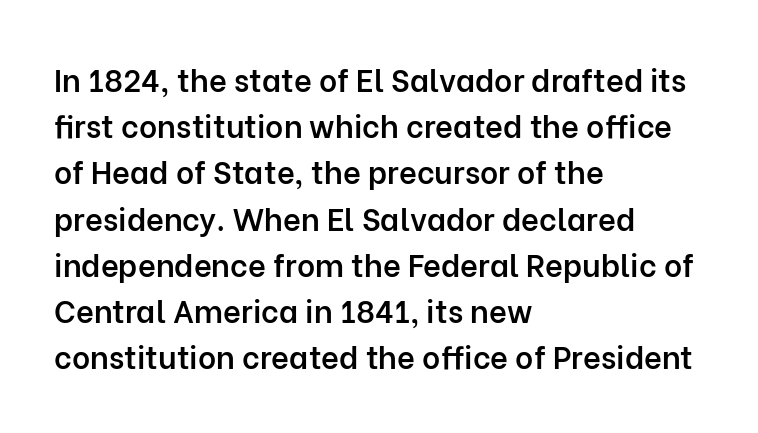
{"serif": "no", "italic": "no", "bold": "semi", "weight": "semibold", "width": "normal", "stroke_contrast": "low", "x_height": "medium", "monospaced": "no", "underline": "no", "align": "left", "line_spacing": "normal", "line_spacing_ratio": 1.49, "letter_spacing": "normal", "letter_spacing_em": 0.0, "glyph_px": 31}
